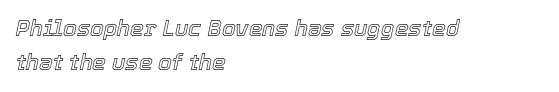
You could call the tracking neutral — neither tight nor loose. These lines were composed using italics. The space beneath each line is pristine and unruled. Quick note: interline space is typical.
